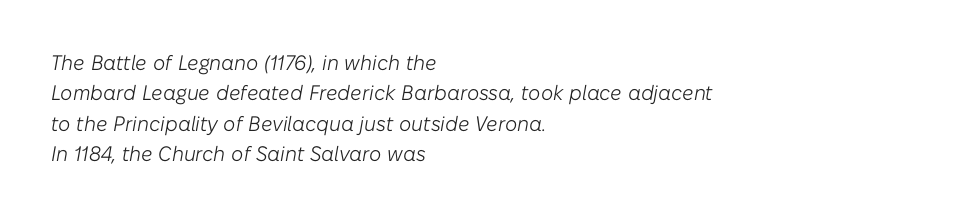
The image shows 21 px text type, italic (leaning right); set left-aligned, normal line spacing (1.45x), normal letter spacing, not underlined.
